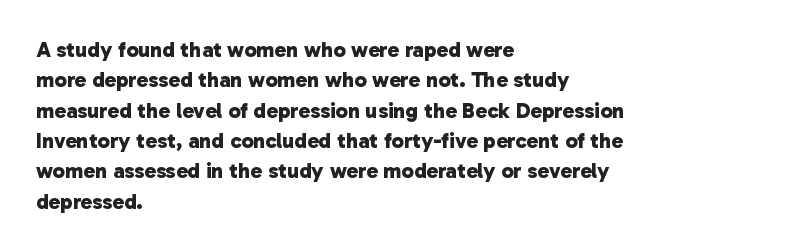
Q: Is the text bold? A: Yes.
Q: Is the text underlined? A: No.
Q: How is the paragraph aligned? A: Left-aligned.
Q: Is the spacing between letters normal or unusually wide? A: Normal.
Q: Is the spacing between lines tight, normal or loose? A: Normal.
